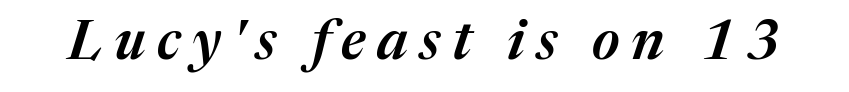
Q: Is the text bold? A: Semi-bold.
Q: Is the text italic (slanted)? A: Yes, it leans right by about 17 degrees.
Q: Is the text underlined? A: No.
Q: Is the spacing between letters normal or unusually wide? A: Unusually wide.
Q: Width (condensed, normal, or wide)? A: Normal.
Q: Stroke contrast? A: Medium.
Q: x-height? A: Medium.
Q: Monospaced? A: No.
